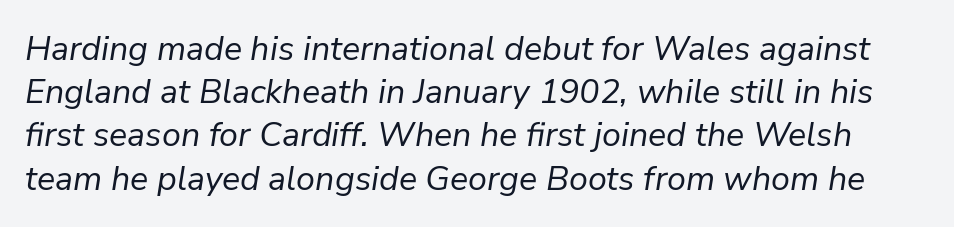
{"italic": "yes", "lean": "right", "slant_degrees": 9, "bold": "no", "weight": "regular", "width": "normal", "stroke_contrast": "low", "x_height": "medium", "monospaced": "no", "underline": "no", "line_spacing": "normal", "line_spacing_ratio": 1.27, "letter_spacing": "normal", "letter_spacing_em": 0.0, "glyph_px": 34}
